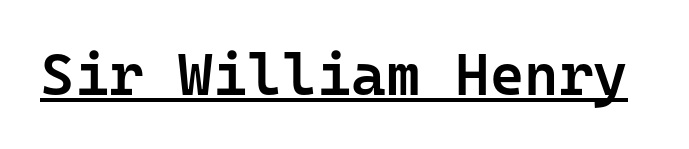
The image shows 59 px semibold sans-serif type, upright, monospaced; set normal letter spacing, underlined; low stroke contrast and a medium x-height.
